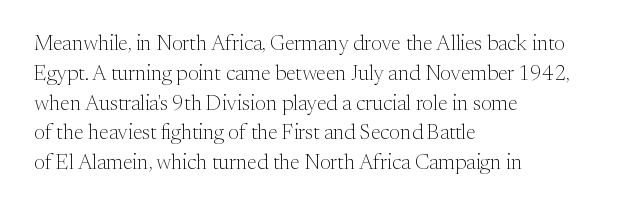
Q: Is the text bold? A: No.
Q: Is the text italic (slanted)? A: No, it is upright.
Q: Is the text underlined? A: No.
Q: How is the paragraph aligned? A: Left-aligned.
Q: Is the spacing between letters normal or unusually wide? A: Normal.
Q: Is the spacing between lines tight, normal or loose? A: Normal.
